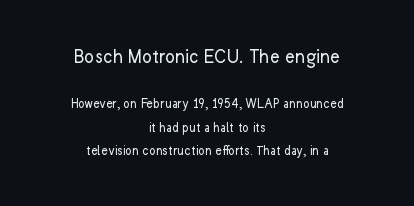
The image shows 21 px text type, upright; set centered, normal line spacing (1.65x), normal letter spacing, not underlined; the first (top) block is 1.5x larger.
